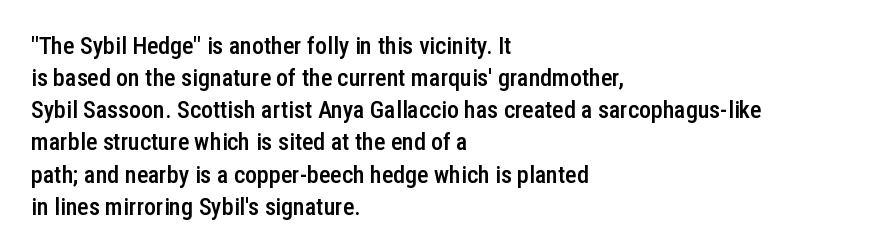
The image shows 24 px text type, upright; set left-aligned, normal line spacing (1.34x), normal letter spacing, not underlined.
